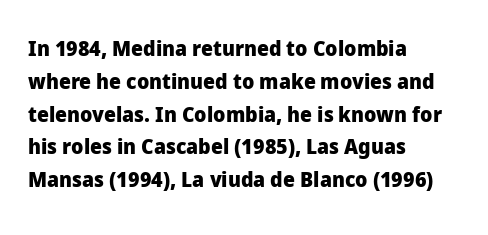
The image shows 21 px bold type, upright; set left-aligned, normal line spacing (1.56x), normal letter spacing, not underlined.
